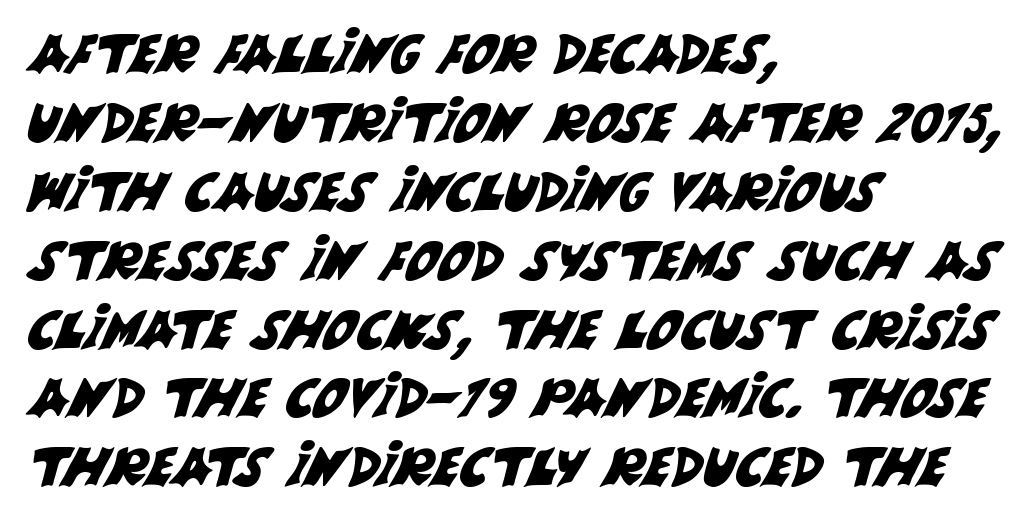
{"serif": "no", "width": "normal", "stroke_contrast": "medium", "x_height": "large", "monospaced": "no", "underline": "no", "align": "left", "line_spacing": "normal", "line_spacing_ratio": 1.3, "letter_spacing": "normal", "letter_spacing_em": 0.0, "glyph_px": 53}
